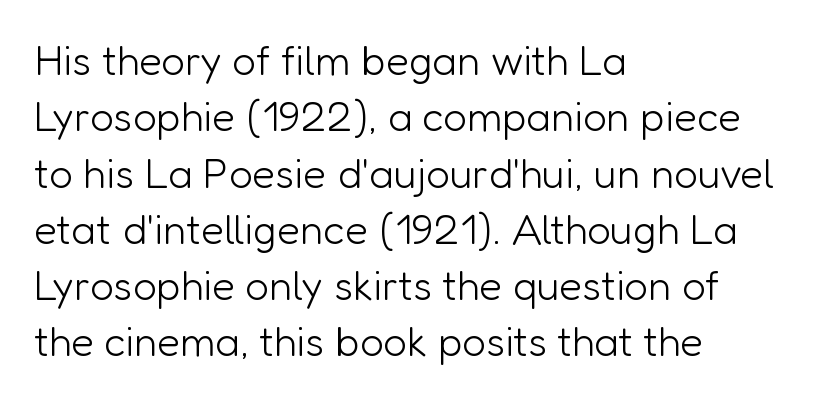
If you drew a line through each stem, it would be perfectly vertical. Does the copy run flush right? No — it runs flush left. Character widths vary here, with narrow letters taking less room than wide ones. Summary of vertical rhythm: regular, with standard interline spacing. The letters carry no serifs — their stems end cleanly without finishing strokes.
